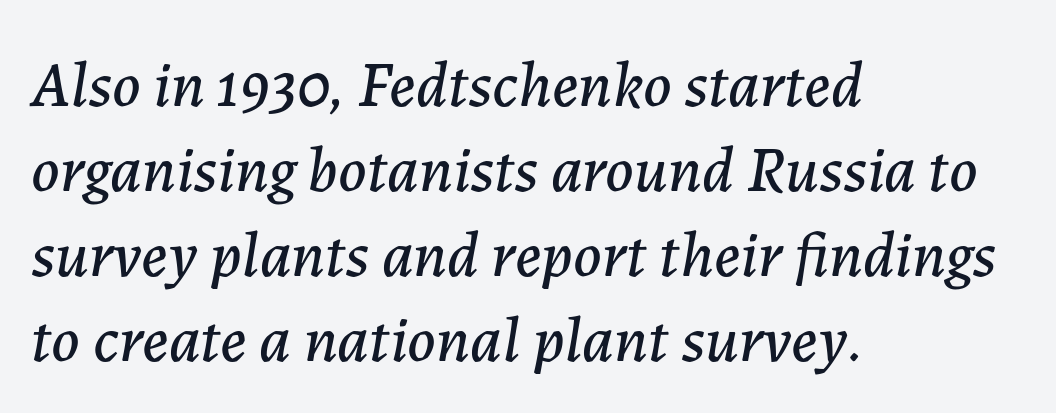
{"italic": "yes", "lean": "right", "slant_degrees": 7, "width": "normal", "stroke_contrast": "low", "x_height": "medium", "monospaced": "no", "underline": "no", "align": "left", "line_spacing": "normal", "line_spacing_ratio": 1.31, "letter_spacing": "normal", "letter_spacing_em": 0.0, "glyph_px": 65}
